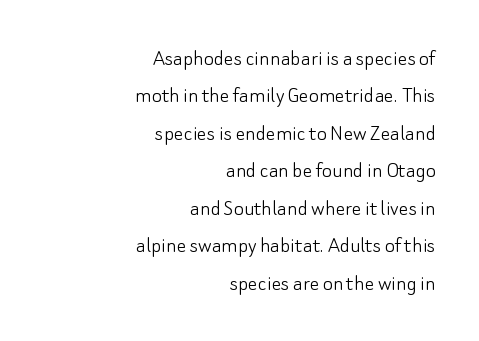
{"italic": "no", "bold": "no", "underline": "no", "align": "right", "line_spacing": "normal", "line_spacing_ratio": 1.56, "letter_spacing": "normal", "letter_spacing_em": 0.0, "glyph_px": 24}
